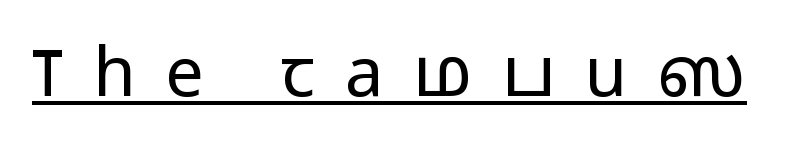
This reads as an unemphasized weight, regular at the heaviest. Honestly, the underline is the first thing you notice here. Loose tracking; the words dissolve into strings of separated letters. The typography opts for an upright posture over an oblique one.
